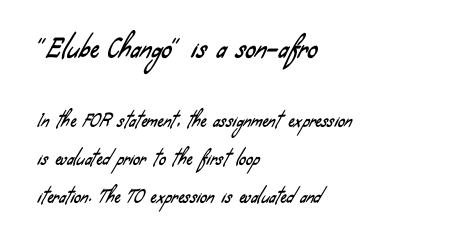
The letters in the upper block stand taller than those in the block below. Default kerning and tracking; the words read as compact shapes. One-word summary of the alignment: left. Vertical spacing — loose.
